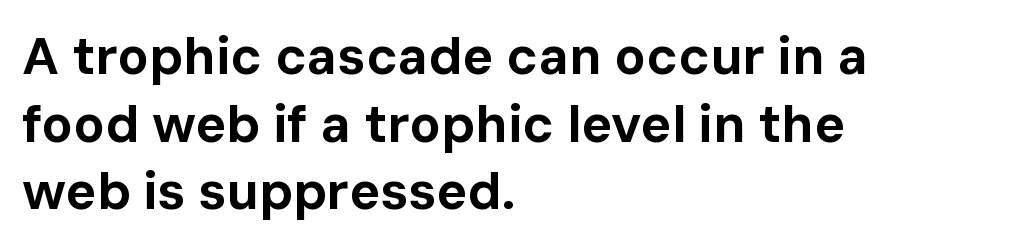
The image shows 52 px bold sans-serif type, upright; set left-aligned, normal line spacing (1.3x), normal letter spacing, not underlined; low stroke contrast and a medium x-height.
